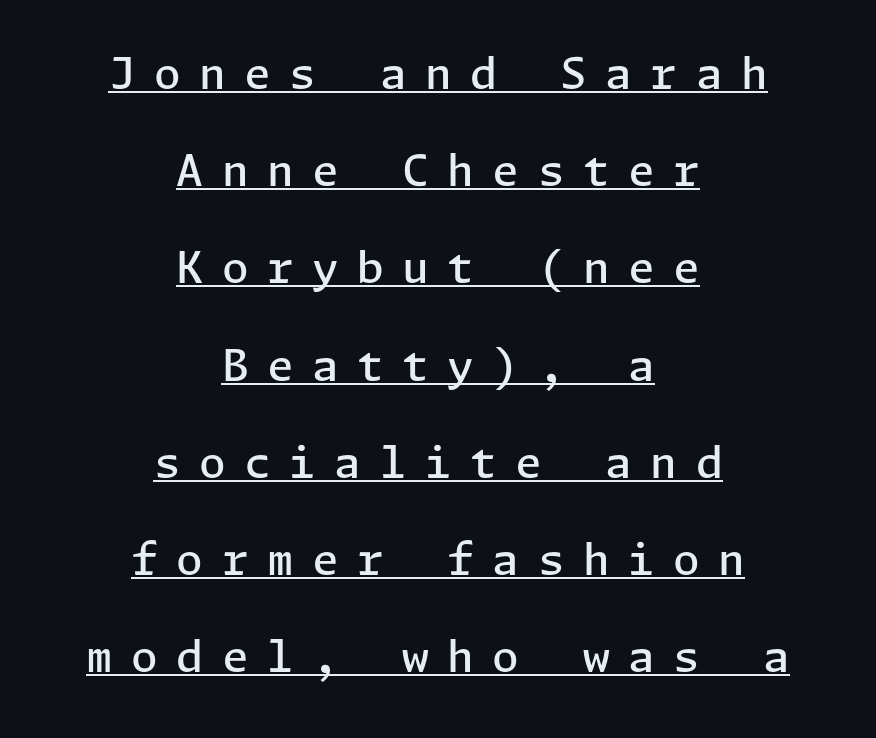
{"serif": "no", "italic": "no", "bold": "semi", "weight": "semibold", "width": "normal", "stroke_contrast": "low", "x_height": "medium", "underline": "yes", "align": "center", "line_spacing": "loose", "line_spacing_ratio": 2.26, "letter_spacing": "wide", "letter_spacing_em": 0.43, "glyph_px": 43}
